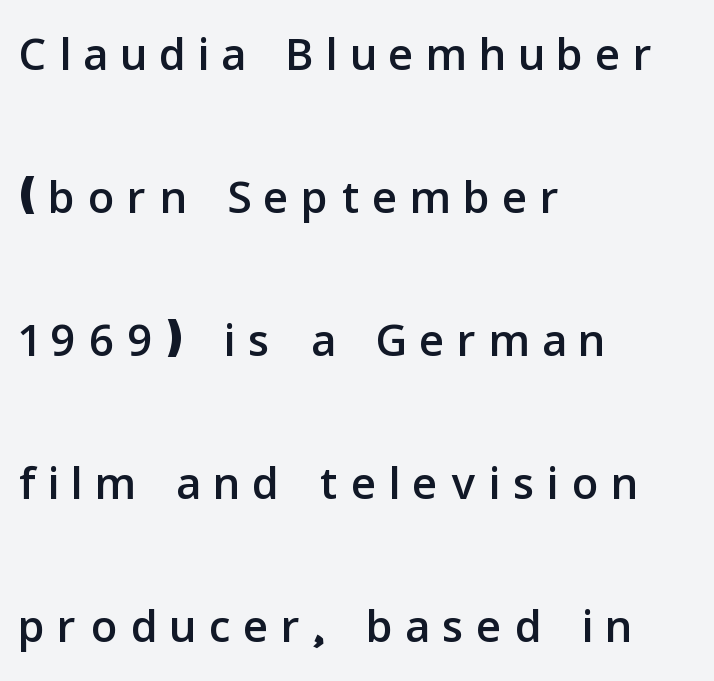
Nope, not italic — everything's standing straight. You could not count columns in this text — the font is proportionally spaced. The gaps between neighbouring characters are conspicuously large. This rendering features lettering with no underline. The rendering shows plain stroke endings on the letterforms — a sans-serif design. Alignment: flush left.
